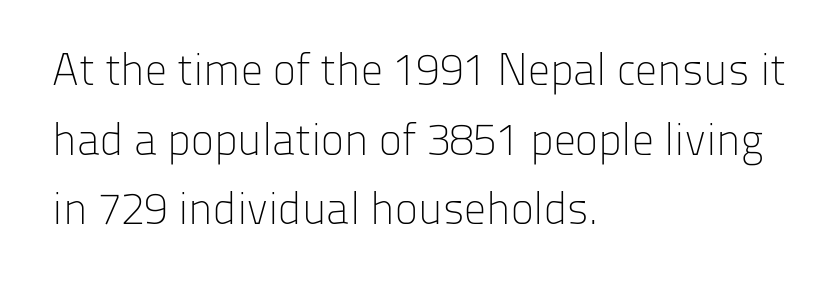
Q: Is the text bold? A: No.
Q: Is the text italic (slanted)? A: No, it is upright.
Q: Is the typeface a serif or a sans-serif typeface? A: Sans-serif.
Q: Is the text underlined? A: No.
Q: How is the paragraph aligned? A: Left-aligned.
Q: Is the spacing between letters normal or unusually wide? A: Normal.
Q: Is the spacing between lines tight, normal or loose? A: Normal.
Q: Width (condensed, normal, or wide)? A: Normal.
Q: Stroke contrast? A: Low.
Q: x-height? A: Medium.
Q: Monospaced? A: No.
